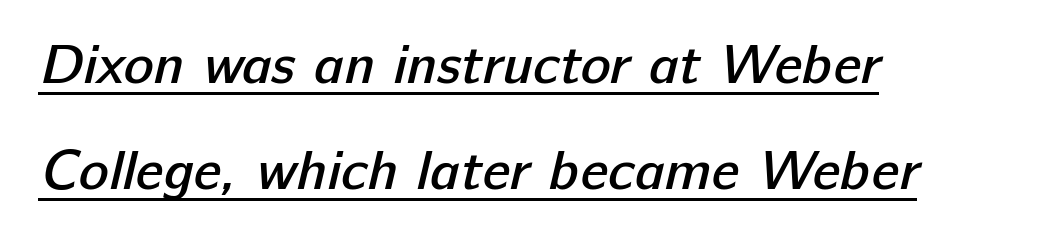
Q: Is the text bold? A: Semi-bold.
Q: Is the typeface a serif or a sans-serif typeface? A: Sans-serif.
Q: Is the text underlined? A: Yes.
Q: How is the paragraph aligned? A: Left-aligned.
Q: Is the spacing between letters normal or unusually wide? A: Normal.
Q: Width (condensed, normal, or wide)? A: Normal.
Q: Stroke contrast? A: Low.
Q: x-height? A: Medium.
Q: Monospaced? A: No.
